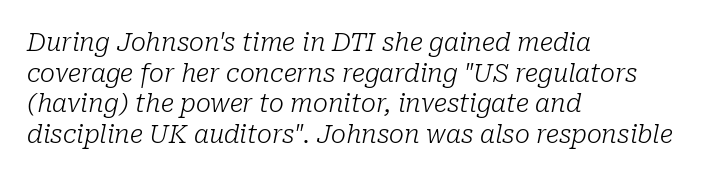
{"italic": "yes", "lean": "right", "slant_degrees": 10, "bold": "no", "underline": "no", "align": "left", "line_spacing_ratio": 1.23, "letter_spacing": "normal", "letter_spacing_em": 0.0, "glyph_px": 25}
